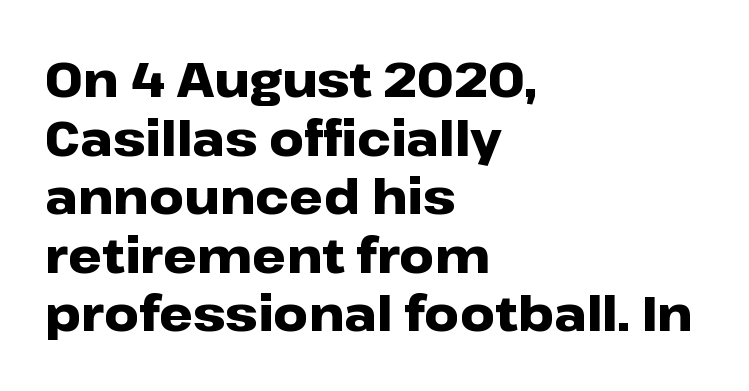
The space directly below the letters is spotless. The typeface chosen for these lines omits serifs. Tall strokes in this sample are plumb rather than angled. The rendering uses natural spacing where letterforms have individual widths.
